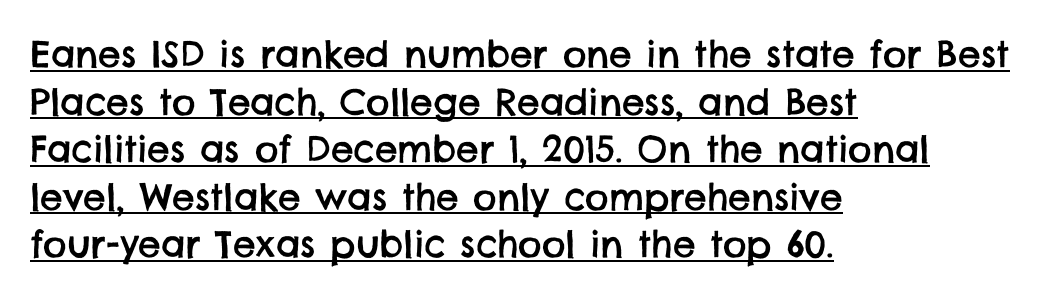
Q: Is the typeface a serif or a sans-serif typeface? A: Sans-serif.
Q: Is the text underlined? A: Yes.
Q: How is the paragraph aligned? A: Left-aligned.
Q: Is the spacing between letters normal or unusually wide? A: Normal.
Q: Is the spacing between lines tight, normal or loose? A: Normal.
Q: Width (condensed, normal, or wide)? A: Normal.
Q: Stroke contrast? A: Low.
Q: x-height? A: Large.
Q: Monospaced? A: No.
